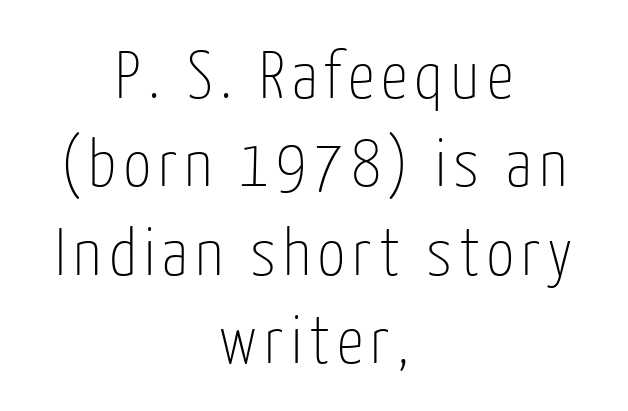
Looks like regular typesetting: each glyph gets only the width it needs. A clean baseline with only descenders dipping below it. A roman cut, with each character standing at attention. These lines sit exactly where default settings would place them.
